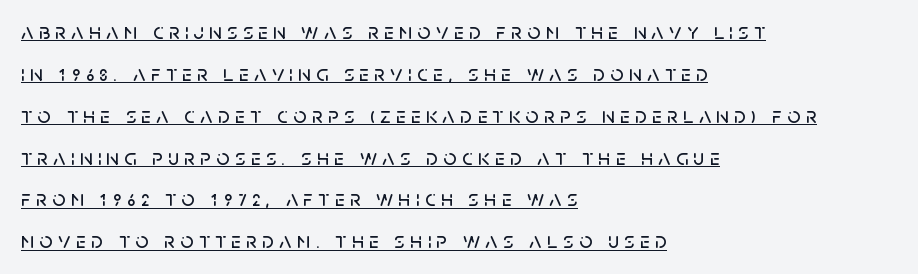
Q: Is the text italic (slanted)? A: No, it is upright.
Q: Is the text underlined? A: Yes.
Q: How is the paragraph aligned? A: Left-aligned.
Q: Is the spacing between letters normal or unusually wide? A: Unusually wide.
